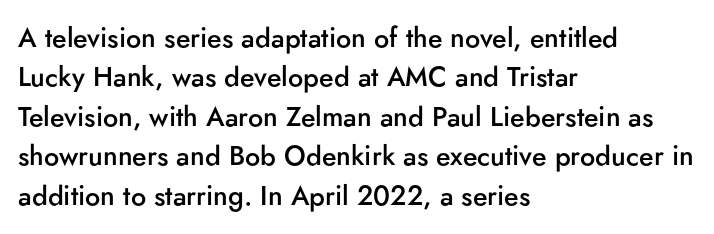
{"italic": "no", "bold": "semi", "underline": "no", "align": "left", "line_spacing": "normal", "line_spacing_ratio": 1.46, "letter_spacing": "normal", "letter_spacing_em": 0.0, "glyph_px": 27}
